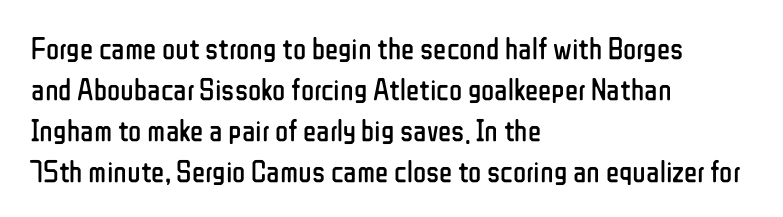
Nothing unusual about the tracking: characters are spaced as the font intends. The setting favours the left margin, as ordinary paragraphs usually do. Compared with a typical body face, this is equally light or lighter still. How would I describe the line gaps? Plain and ordinary. This sample uses a sans-serif face.
